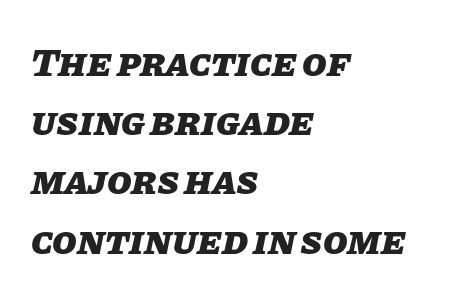
{"italic": "yes", "lean": "right", "slant_degrees": 11, "bold": "yes", "weight": "heavy", "width": "normal", "stroke_contrast": "low", "x_height": "large", "monospaced": "no", "underline": "no", "align": "left", "line_spacing": "normal", "line_spacing_ratio": 1.48, "letter_spacing": "normal", "letter_spacing_em": 0.0, "glyph_px": 40}
